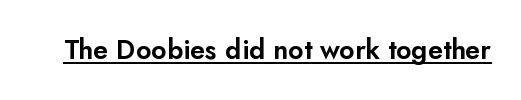
In terms of letterspacing, this is plain default setting. Ascenders rise straight up at ninety degrees. Underline: present.
